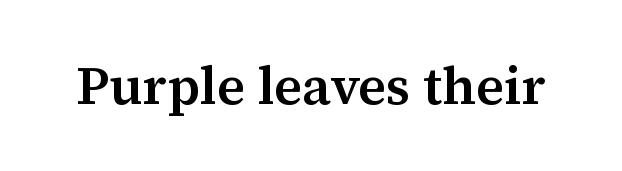
Q: Is the text bold? A: Semi-bold.
Q: Is the text italic (slanted)? A: No, it is upright.
Q: Is the typeface a serif or a sans-serif typeface? A: Serif.
Q: Is the text underlined? A: No.
Q: Is the spacing between letters normal or unusually wide? A: Normal.
Q: Width (condensed, normal, or wide)? A: Normal.
Q: Stroke contrast? A: Medium.
Q: x-height? A: Medium.
Q: Monospaced? A: No.
